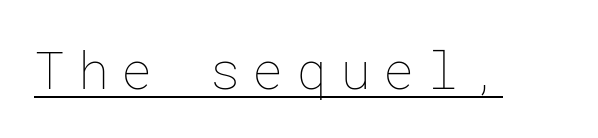
Ink coverage per letter is moderate at most. Each word looks stretched out because of the extra space between its letters. Characters remain perfectly vertical along every line. A typographer would call this underscored text.
